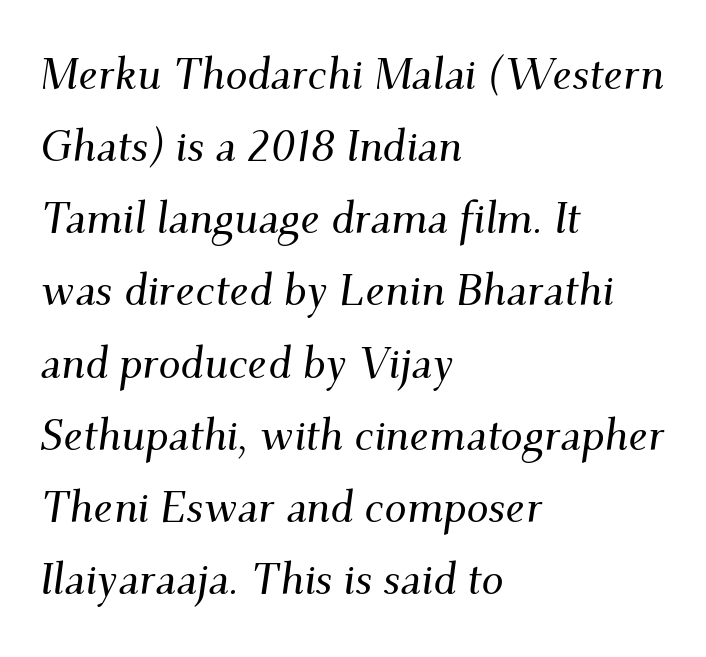
{"serif": "yes", "italic": "yes", "lean": "right", "slant_degrees": 9, "width": "normal", "stroke_contrast": "medium", "x_height": "small", "monospaced": "no", "underline": "no", "align": "left", "line_spacing": "normal", "line_spacing_ratio": 1.64, "letter_spacing": "normal", "letter_spacing_em": 0.0, "glyph_px": 44}
